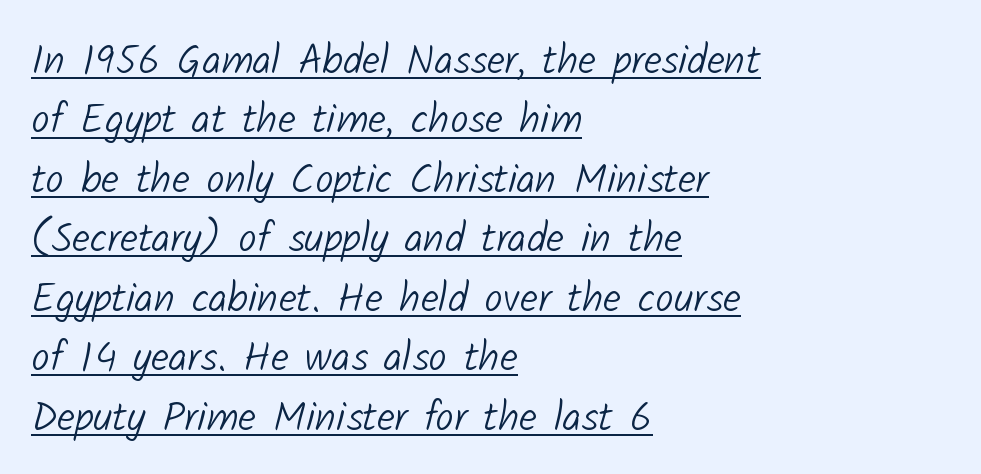
{"serif": "no", "bold": "no", "weight": "light", "width": "normal", "stroke_contrast": "low", "x_height": "medium", "monospaced": "no", "underline": "yes", "align": "left", "line_spacing": "normal", "line_spacing_ratio": 1.45, "letter_spacing": "normal", "letter_spacing_em": 0.0, "glyph_px": 41}
